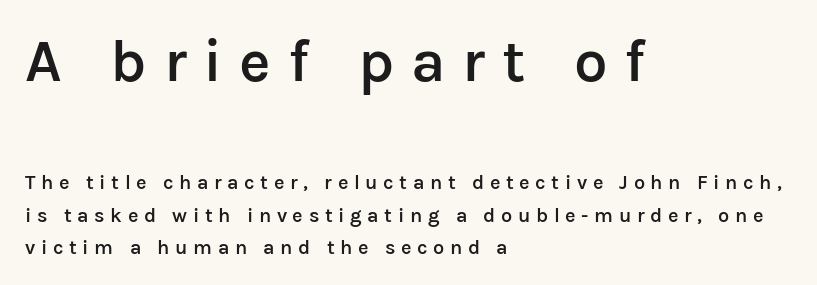
A bit beefed up — I'd call it semibold rather than bold. The upper block of text is set noticeably larger than the block beneath it. In terms of letterspacing, this is a distinctly airy, spread setting. The passage is arranged the way most books set body copy — flush left. Tall strokes in this sample are plumb rather than angled.
